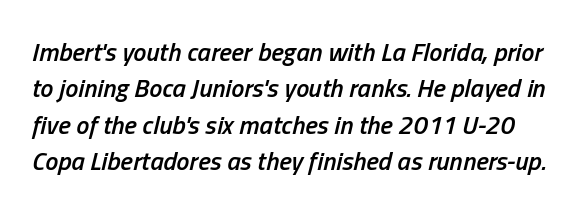
The image shows 26 px text type, italic (leaning right); set normal line spacing (1.4x), normal letter spacing, not underlined.
